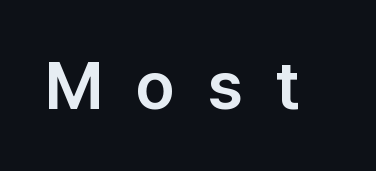
The image shows 67 px sans-serif type, upright; set unusually wide letter spacing (+0.49 em), not underlined; low stroke contrast and a medium x-height.
